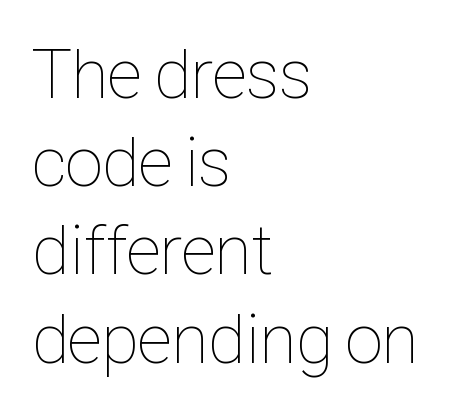
Letters have the restrained weight of plain body copy at most. Horizontally, the lines are justified to the leading edge only. Spacing verdict: proportional, widths tailored to each character. A typesetter would call this zero additional tracking. The gap between lines stays unmarked. The font's upright variant was chosen for this text.
